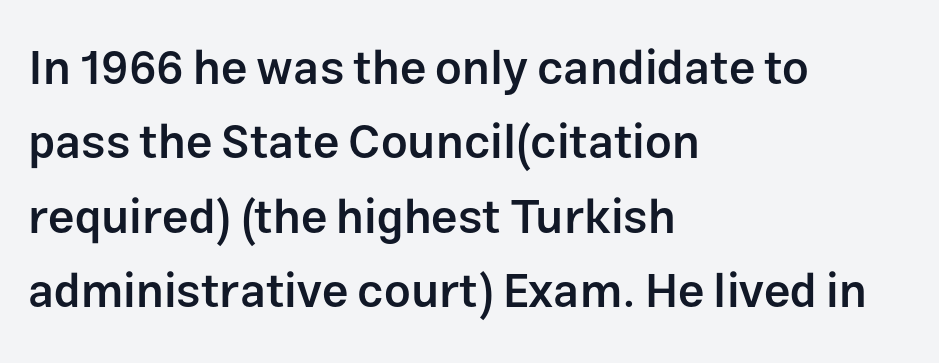
{"serif": "no", "italic": "no", "bold": "semi", "weight": "semibold", "width": "normal", "stroke_contrast": "low", "x_height": "medium", "monospaced": "no", "underline": "no", "align": "left", "line_spacing": "normal", "line_spacing_ratio": 1.58, "letter_spacing": "normal", "letter_spacing_em": 0.0, "glyph_px": 47}
